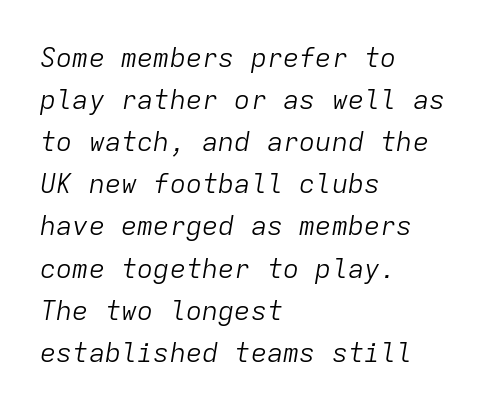
Q: Is the text bold? A: No.
Q: Is the text italic (slanted)? A: Yes, it leans right by about 9 degrees.
Q: Is the text underlined? A: No.
Q: How is the paragraph aligned? A: Left-aligned.
Q: Is the spacing between letters normal or unusually wide? A: Normal.
Q: Is the spacing between lines tight, normal or loose? A: Normal.
